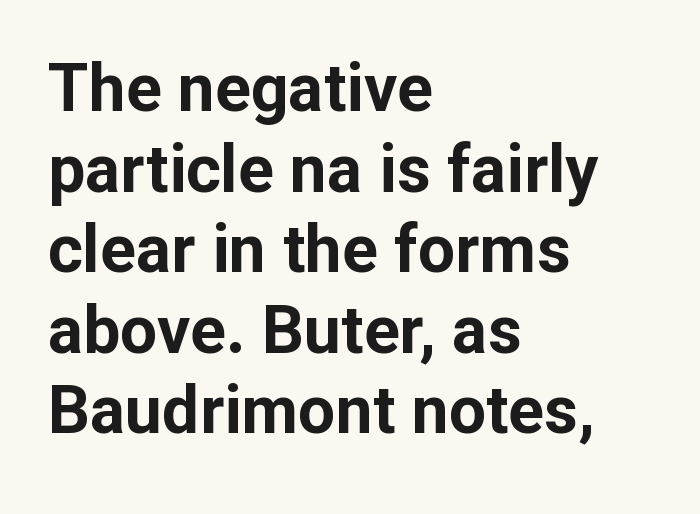
Rendered with straight, roman letterforms. Nobody touched the tracking dial on this one. To sum up the face: it is a sans, with no serifs. The compositor pushed each line to the left boundary. This sample has the flowing, uneven cadence of proportional lettering. How heavy is the stroke? Heavy — this is a bold.
